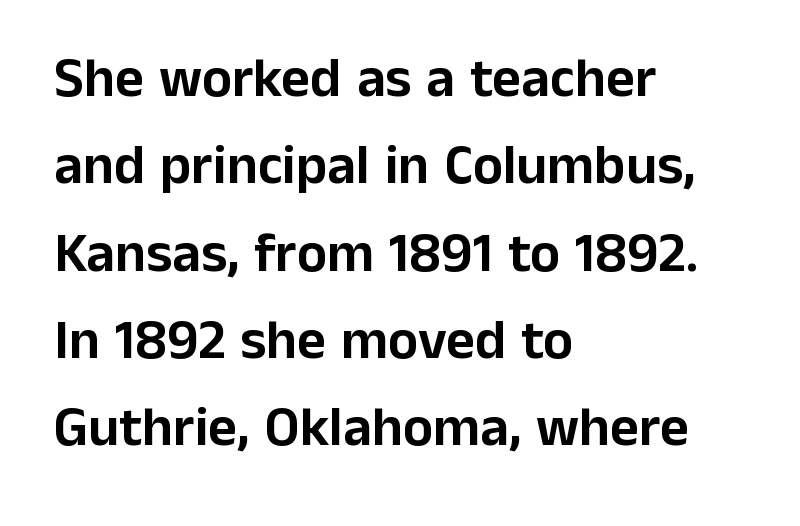
Italic: no, the glyphs are upright roman. Spacing verdict: proportional, widths tailored to each character. Each word holds together tightly as a unit, with standard inter-letter gaps. Anything drawn beneath the words? Only blank space.
